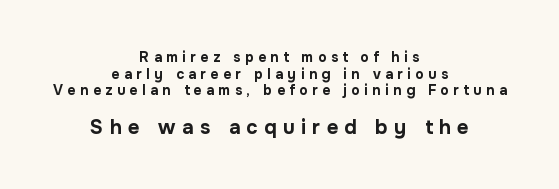
Q: Is the text bold? A: Yes.
Q: Is the text italic (slanted)? A: No, it is upright.
Q: Is the text underlined? A: No.
Q: How is the paragraph aligned? A: Centered.
Q: Is the spacing between letters normal or unusually wide? A: Unusually wide.
Q: Which block of text is set in a larger size, the first (top) or the second (bottom)? A: The second (bottom) one.
